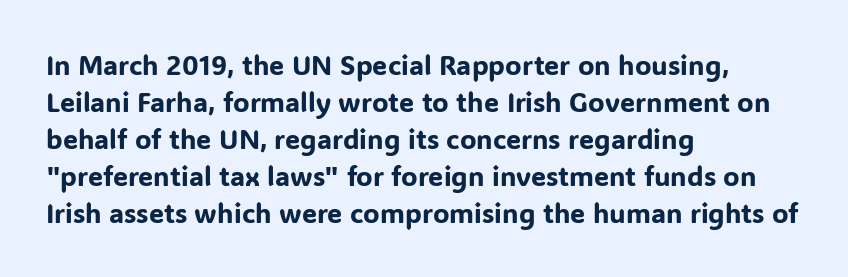
Q: Is the text italic (slanted)? A: No, it is upright.
Q: Is the text underlined? A: No.
Q: How is the paragraph aligned? A: Left-aligned.
Q: Is the spacing between letters normal or unusually wide? A: Normal.
Q: Is the spacing between lines tight, normal or loose? A: Normal.
